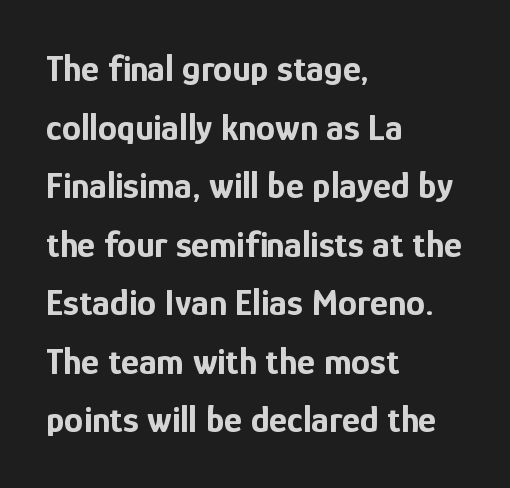
Nothing sits at the stroke ends, so this counts as sans-serif. The face used here is proportionally spaced, like ordinary book or web type. This sample uses plain, unmodified letter spacing. Which margin do the lines hug? The left one — the right edge is uneven. The typesetting leans heavy: a genuine bold.
